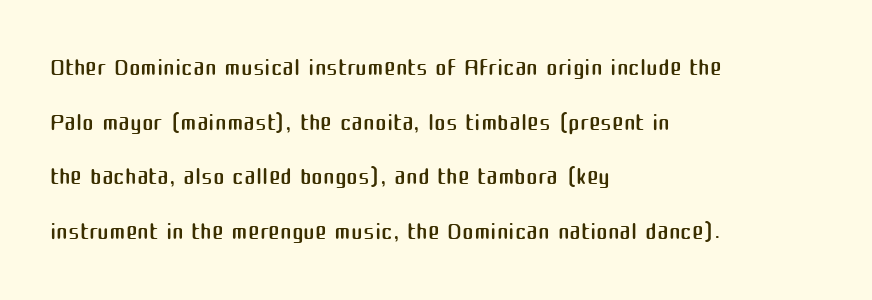
Q: Is the text bold? A: No.
Q: Is the text italic (slanted)? A: No, it is upright.
Q: Is the typeface a serif or a sans-serif typeface? A: Sans-serif.
Q: Is the text underlined? A: No.
Q: How is the paragraph aligned? A: Left-aligned.
Q: Is the spacing between letters normal or unusually wide? A: Normal.
Q: Is the spacing between lines tight, normal or loose? A: Normal.
Q: Width (condensed, normal, or wide)? A: Normal.
Q: Stroke contrast? A: Medium.
Q: x-height? A: Medium.
Q: Monospaced? A: No.
